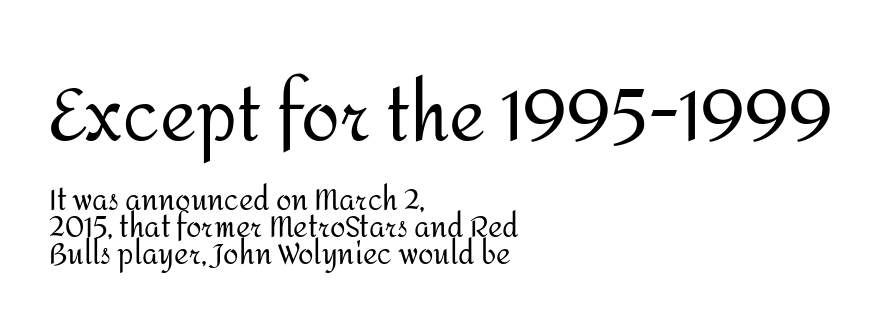
The weight would be labelled regular, book, light, or lighter still. Here the designer chose a conventional face with non-uniform glyph widths. Is the lower block the larger one? No — the upper block carries the bigger type. The glyphs in this specimen are sans serif.
